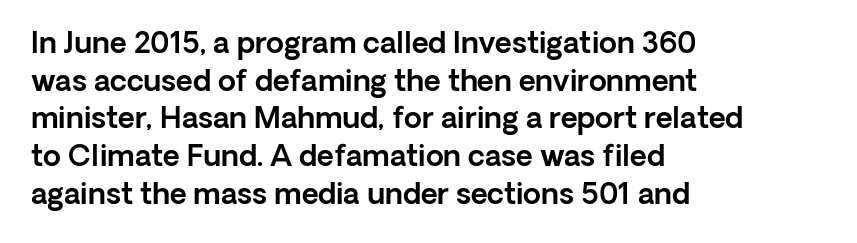
The image shows 29 px sans-serif type, upright; set left-aligned, normal line spacing (1.3x), normal letter spacing, not underlined; a medium x-height.
